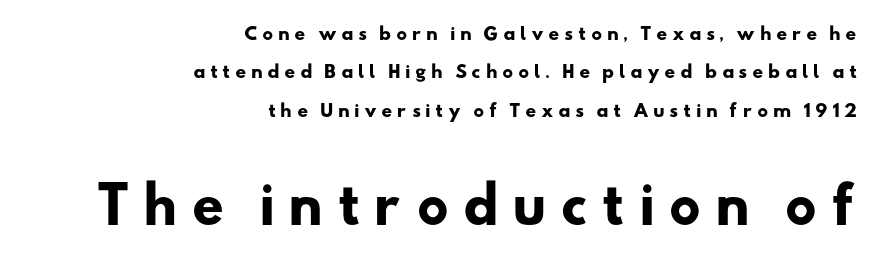
{"serif": "no", "bold": "yes", "weight": "heavy", "width": "wide", "stroke_contrast": "low", "x_height": "small", "monospaced": "no", "underline": "no", "align": "right", "line_spacing": "loose", "line_spacing_ratio": 2.26, "letter_spacing": "wide", "letter_spacing_em": 0.26, "larger_block": "second", "size_ratio": 2.94, "glyph_px": 50}
